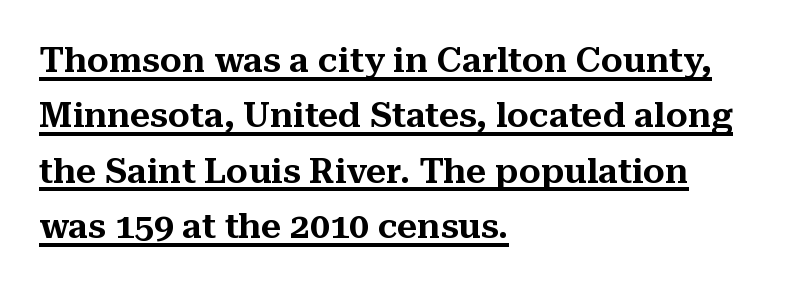
Little horizontal feet cap the strokes, marking this as serif type. Nope, not italic — everything's standing straight. Between one letter and the next there's only the usual sliver of space. The rendering uses the underline text-decoration. These lines are rendered in a variable-pitch font.
